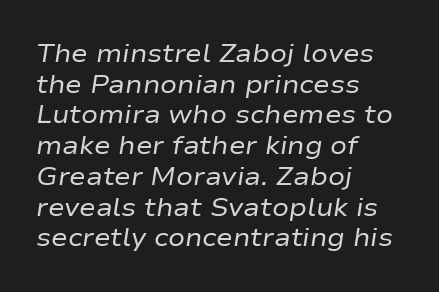
Inter-character spacing is left at the font's built-in metrics. Counters stay open thanks to moderate or lighter strokes. Notice how the passage keeps a crisp vertical edge on the left only. Clear beneath every line of the passage.
